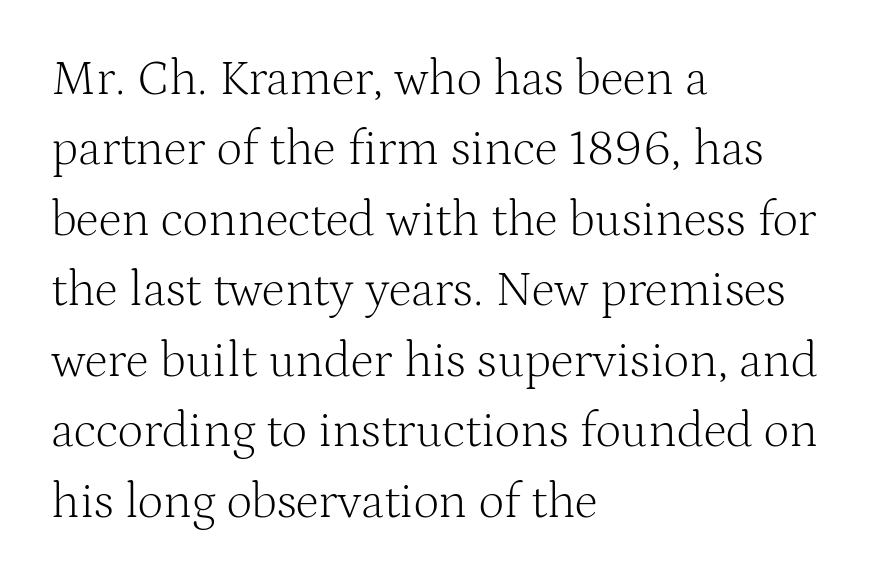
The image shows 50 px light serif type, upright; set left-aligned, normal line spacing (1.41x), normal letter spacing, not underlined; medium stroke contrast and a medium x-height.
